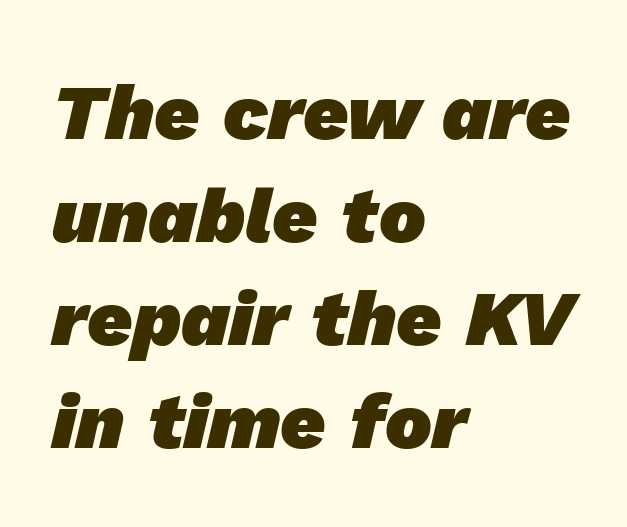
Q: Is the text bold? A: Yes.
Q: Is the typeface a serif or a sans-serif typeface? A: Sans-serif.
Q: Is the text underlined? A: No.
Q: How is the paragraph aligned? A: Left-aligned.
Q: Is the spacing between letters normal or unusually wide? A: Normal.
Q: Is the spacing between lines tight, normal or loose? A: Normal.
Q: Width (condensed, normal, or wide)? A: Normal.
Q: Stroke contrast? A: Low.
Q: x-height? A: Medium.
Q: Monospaced? A: No.
